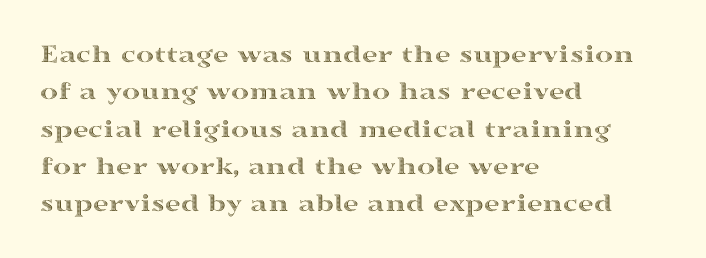
The image shows 27 px text type, upright; set left-aligned, normal line spacing (1.38x), normal letter spacing, not underlined.
